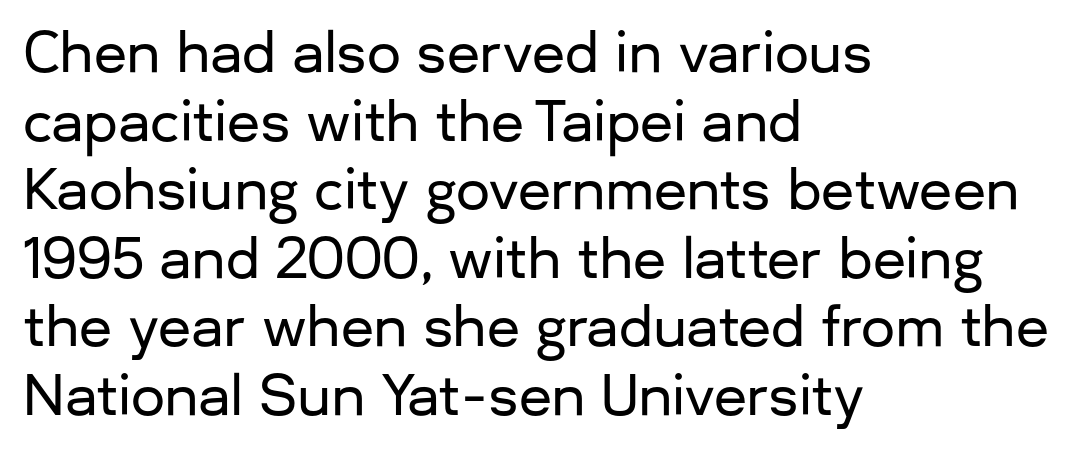
The letters carry no serifs — their stems end cleanly without finishing strokes. This sample uses plain, unmodified letter spacing. A roman cut, with each character standing at attention. Compared with a centered layout, this one pins lines to the left instead. Think of a printed novel: that variable character pitch is what you see here. The specimen omits any rule beneath the text block's lines.
